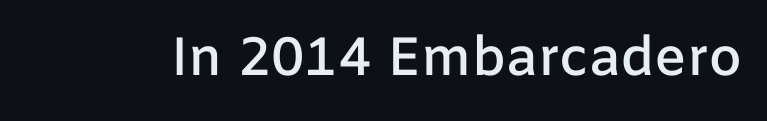
Q: Is the text bold? A: Semi-bold.
Q: Is the text italic (slanted)? A: No, it is upright.
Q: Is the typeface a serif or a sans-serif typeface? A: Sans-serif.
Q: Is the text underlined? A: No.
Q: Is the spacing between letters normal or unusually wide? A: Normal.
Q: Width (condensed, normal, or wide)? A: Normal.
Q: Stroke contrast? A: Low.
Q: x-height? A: Medium.
Q: Monospaced? A: No.
